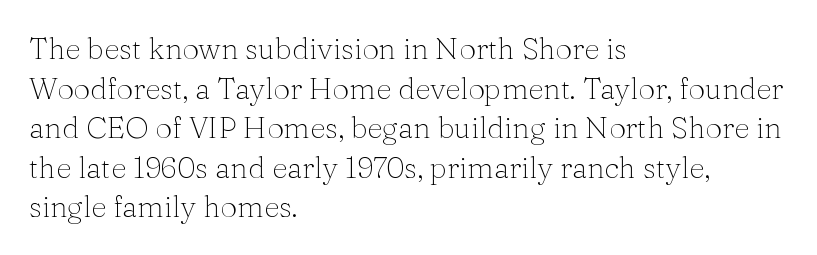
The image shows 30 px thin serif type, upright; set left-aligned, normal line spacing (1.32x), normal letter spacing, not underlined; medium stroke contrast and a medium x-height.
